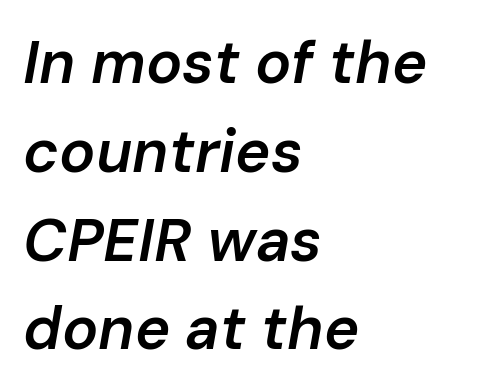
{"italic": "yes", "lean": "right", "slant_degrees": 10, "bold": "semi", "weight": "semibold", "width": "normal", "stroke_contrast": "low", "x_height": "medium", "monospaced": "no", "underline": "no", "align": "left", "line_spacing": "normal", "line_spacing_ratio": 1.48, "letter_spacing": "normal", "letter_spacing_em": 0.0, "glyph_px": 60}
